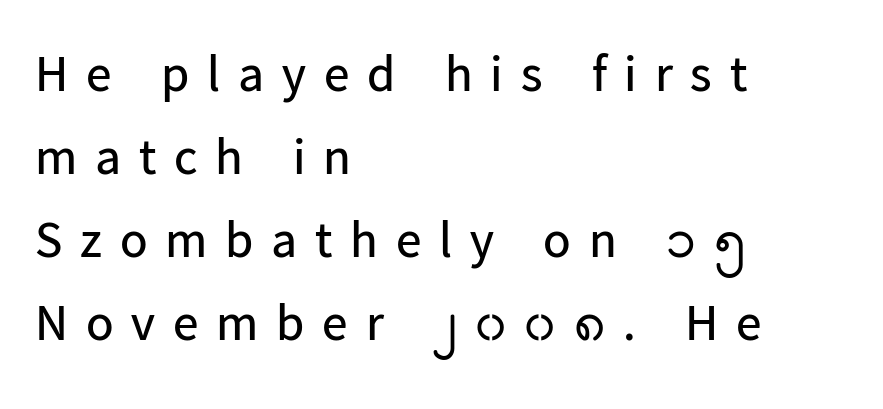
Regular leading. The letterforms sit at book weight or below. Quick note: underline off. Every stem runs plumb, perpendicular to the baseline. Loose tracking; the words dissolve into strings of separated letters. A classic flush-left, rag-right setting is used for this passage.
